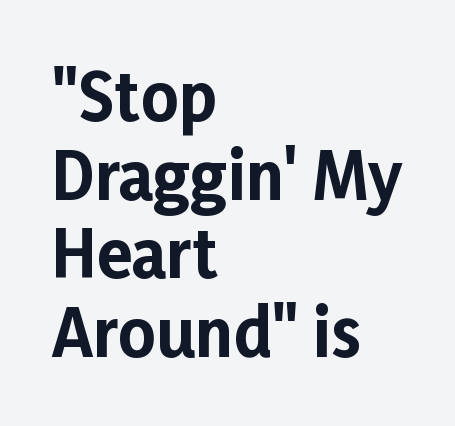
Does extra space separate the letters? No, they use regular spacing. Only glyphs here, with clear space below each row. Character widths vary here, with narrow letters taking less room than wide ones. These lines are composed in type without serifs.
